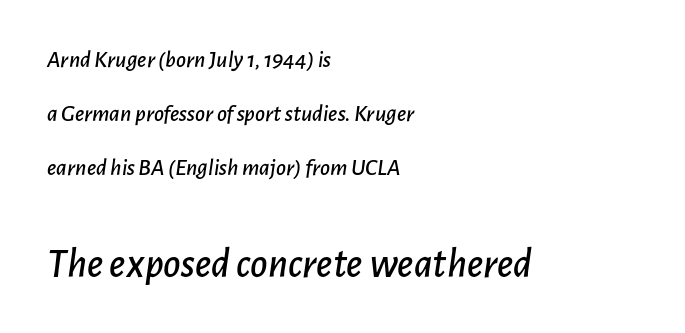
{"italic": "yes", "lean": "right", "slant_degrees": 7, "width": "normal", "stroke_contrast": "low", "x_height": "medium", "monospaced": "no", "underline": "no", "align": "left", "line_spacing": "loose", "line_spacing_ratio": 2.25, "letter_spacing": "normal", "letter_spacing_em": 0.0, "larger_block": "second", "size_ratio": 1.75, "glyph_px": 42}
